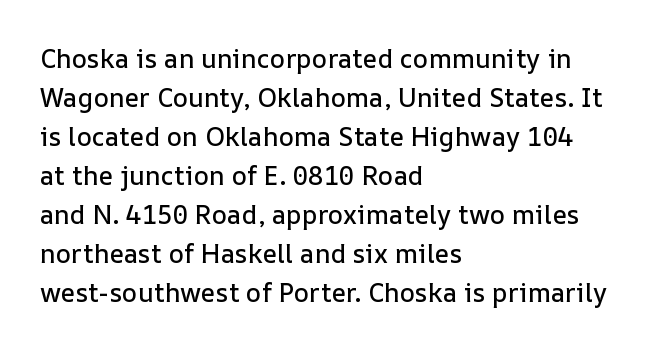
The compositor pushed each line to the left boundary. Every stem runs plumb, perpendicular to the baseline. This sample keeps an unexceptional amount of space between lines. Here the glyphs are tracked normally, forming tight word shapes. Descender tails drop into unmarked territory.
